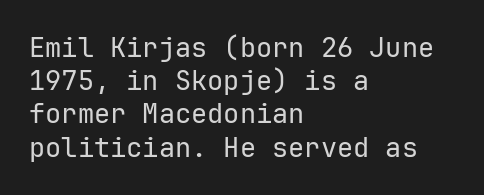
The image shows 27 px text type, upright; set left-aligned, line spacing 1.23x, normal letter spacing, not underlined.
